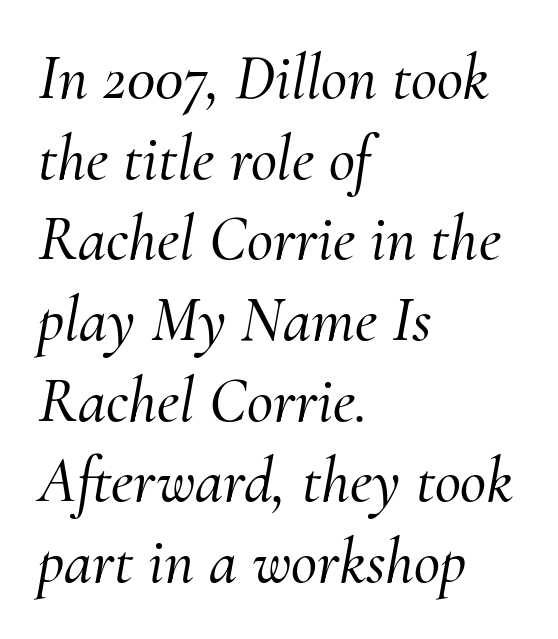
{"serif": "yes", "italic": "yes", "lean": "right", "slant_degrees": 10, "width": "normal", "stroke_contrast": "medium", "x_height": "small", "monospaced": "no", "underline": "no", "align": "left", "line_spacing": "normal", "line_spacing_ratio": 1.26, "letter_spacing": "normal", "letter_spacing_em": 0.0, "glyph_px": 64}
